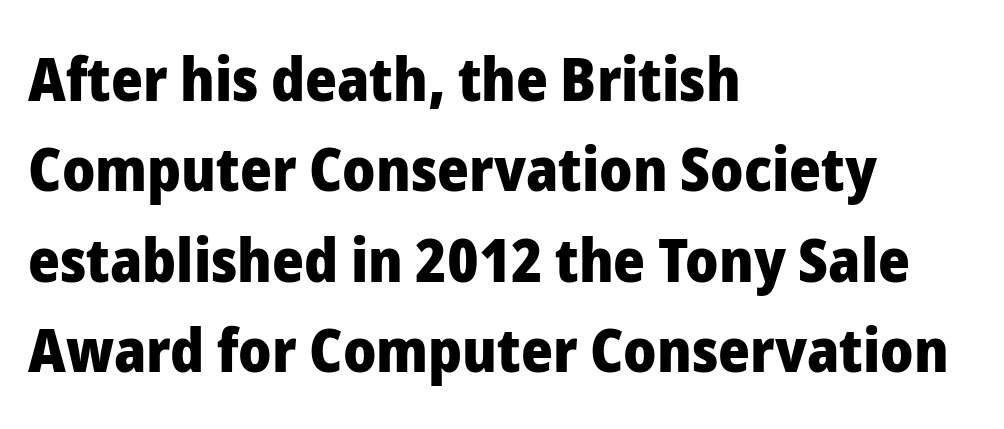
The rows are spaced the way most documents space them. This rendering features lettering with no underline. Character widths vary here, with narrow letters taking less room than wide ones. Leftover space on each line is placed entirely after the last word. The typeface chosen for these lines omits serifs. Emphasis by weight is at full strength: bold.
